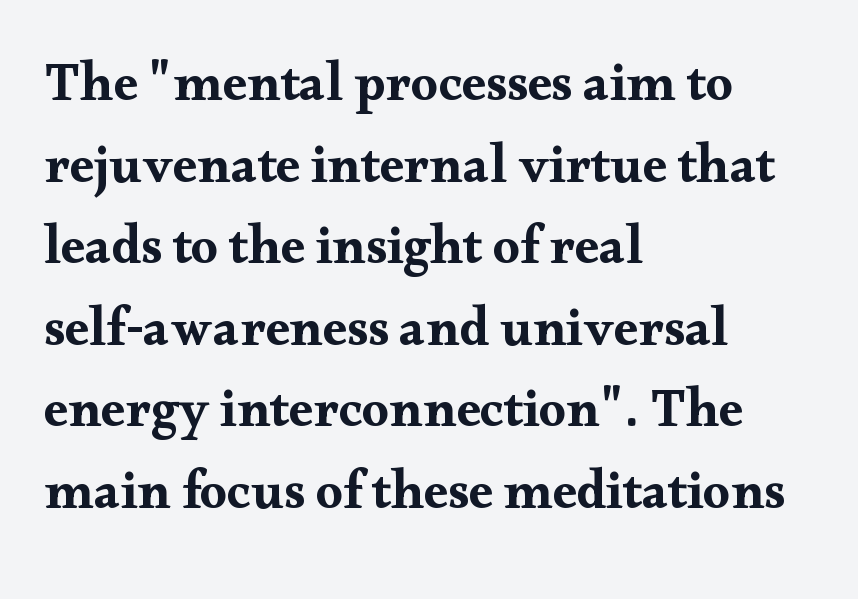
A typesetter would call this zero additional tracking. The characters display serif detailing at their extremities. Letters rest on an invisible, unmarked baseline. The lettering holds an erect, upright posture throughout.
